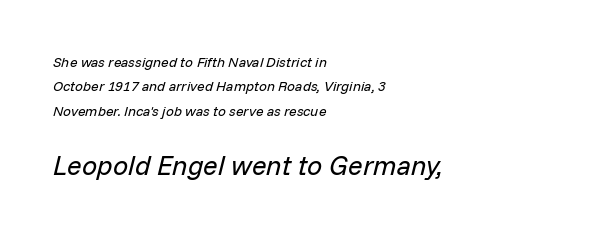
Q: Is the text bold? A: No.
Q: Is the text italic (slanted)? A: Yes, it leans right by about 14 degrees.
Q: Is the text underlined? A: No.
Q: How is the paragraph aligned? A: Left-aligned.
Q: Is the spacing between letters normal or unusually wide? A: Normal.
Q: Which block of text is set in a larger size, the first (top) or the second (bottom)? A: The second (bottom) one.
